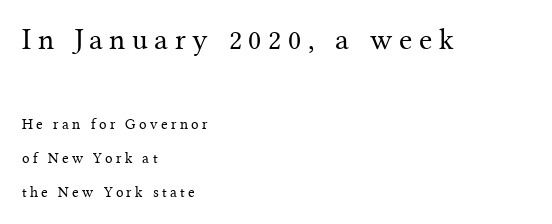
The image shows 30 px regular-weight serif type, upright; set left-aligned, loose line spacing (2.29x), unusually wide letter spacing (+0.22 em), not underlined; the first (top) block is 2.0x larger; medium stroke contrast and a medium x-height.
